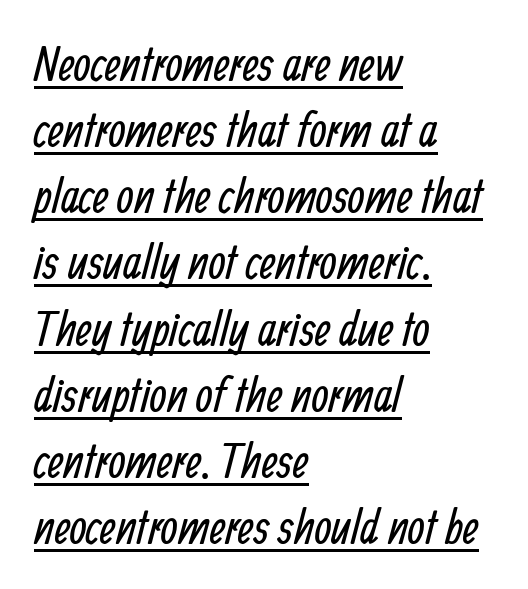
The image shows 49 px regular-weight, condensed sans-serif type; set left-aligned, normal line spacing (1.35x), normal letter spacing, underlined; low stroke contrast and a medium x-height.
